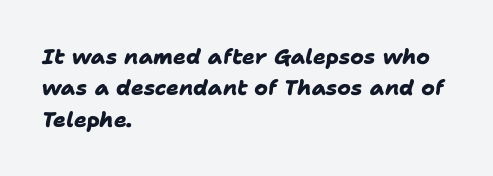
Q: Is the text bold? A: Yes.
Q: Is the text underlined? A: No.
Q: How is the paragraph aligned? A: Left-aligned.
Q: Is the spacing between letters normal or unusually wide? A: Normal.
Q: Is the spacing between lines tight, normal or loose? A: Normal.
